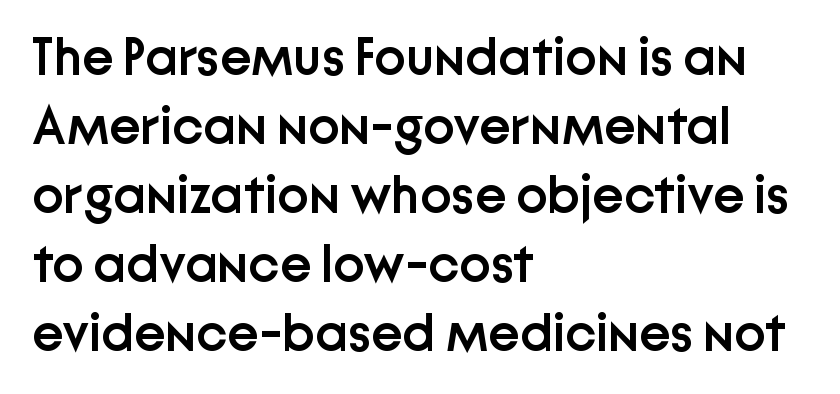
{"serif": "no", "italic": "no", "bold": "semi", "weight": "semibold", "width": "normal", "stroke_contrast": "low", "x_height": "medium", "monospaced": "no", "underline": "no", "align": "left", "line_spacing": "normal", "line_spacing_ratio": 1.3, "letter_spacing": "normal", "letter_spacing_em": 0.0, "glyph_px": 53}
